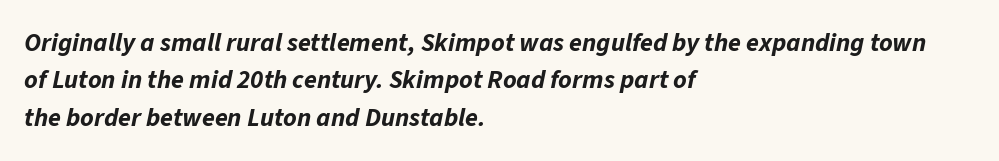
The image shows 26 px bold type, italic (leaning right); set left-aligned, normal line spacing (1.44x), normal letter spacing, not underlined.
